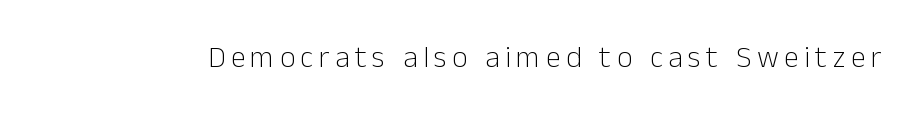
The image shows 30 px light sans-serif type, upright; set not underlined; low stroke contrast and a medium x-height.
